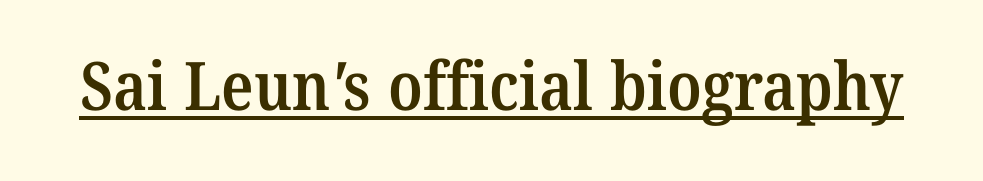
The passage shown has conventional tracking throughout. Underlined type. The glyphs in this specimen are seriffed. Here the designer chose a conventional face with non-uniform glyph widths.
